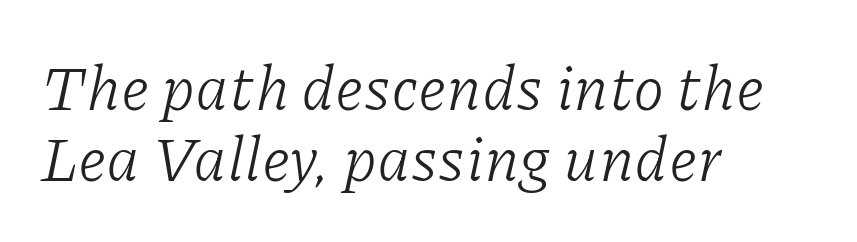
{"serif": "yes", "italic": "yes", "lean": "right", "slant_degrees": 11, "bold": "no", "weight": "light", "width": "normal", "stroke_contrast": "low", "x_height": "medium", "monospaced": "no", "underline": "no", "align": "left", "line_spacing": "tight", "line_spacing_ratio": 1.13, "letter_spacing": "normal", "letter_spacing_em": 0.0, "glyph_px": 63}
